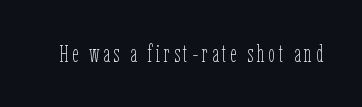
{"italic": "no", "bold": "no", "underline": "no", "glyph_px": 24}
